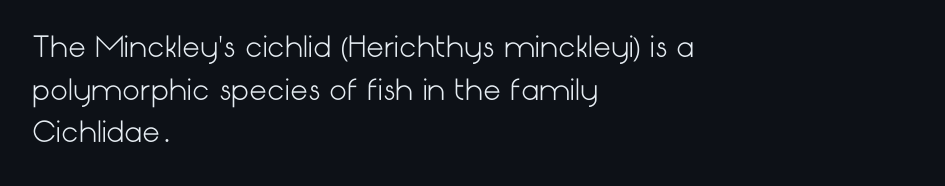
The letters stand straight up with perfectly vertical stems. Short note: letters normally spaced. Any mark beneath the type? The region is blank. Type style note: lacks serifs. These lines stack with their left ends in a neat column. Baseline-to-baseline distance is the conventional proportion of letter height.
